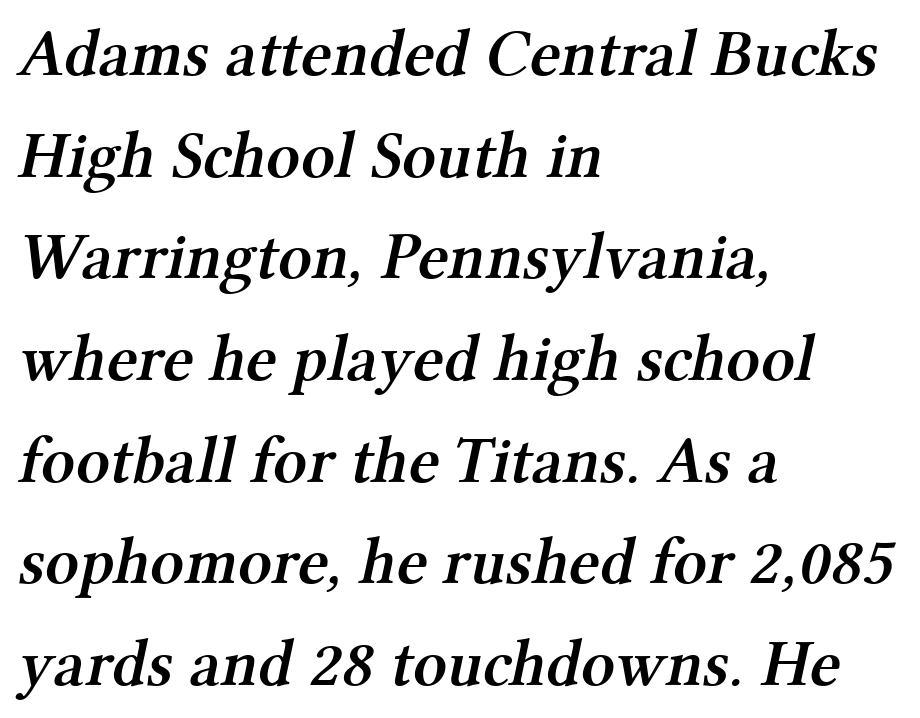
The image shows 66 px semibold serif type; set left-aligned, normal line spacing (1.54x), normal letter spacing, not underlined; medium stroke contrast and a medium x-height.
